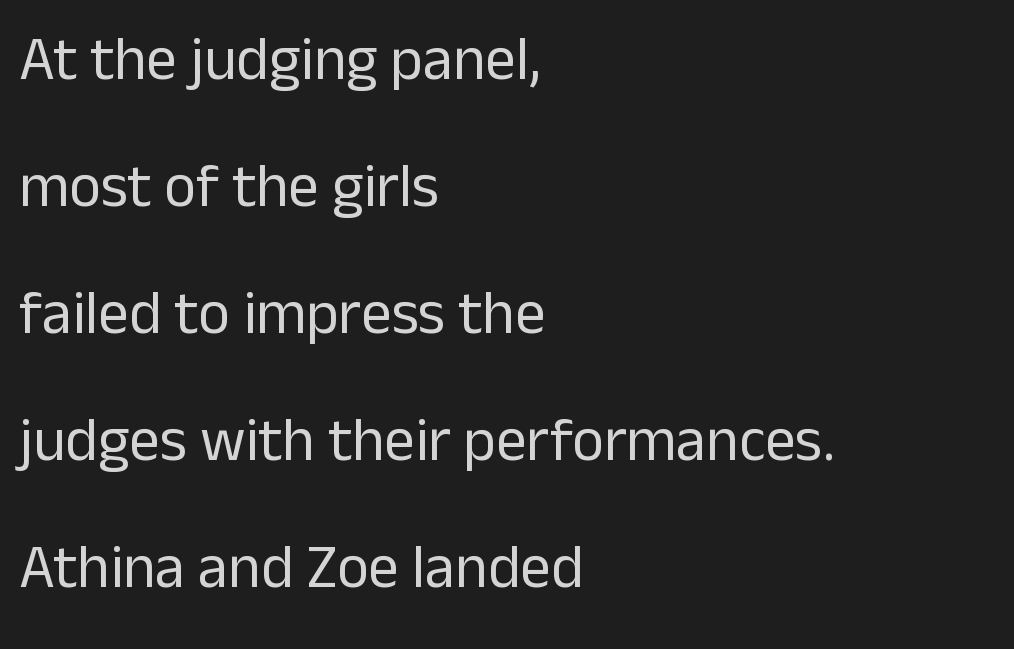
Stem width sits at or under what a default text font uses. The rendering shows plain stroke endings on the letterforms — a sans-serif design. Is this a fixed-width face? No — the glyphs have proportional, varying widths. The text block is weighted toward the left margin, trailing off unevenly rightward.
